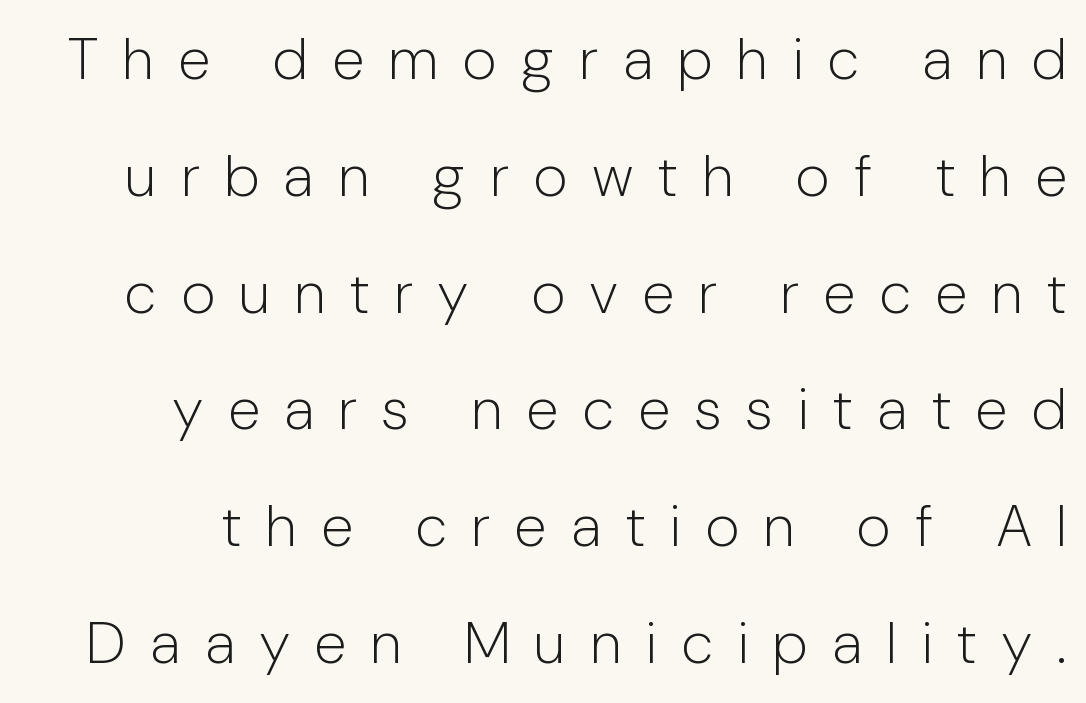
Q: Is the text bold? A: No.
Q: Is the text italic (slanted)? A: No, it is upright.
Q: Is the typeface a serif or a sans-serif typeface? A: Sans-serif.
Q: Is the text underlined? A: No.
Q: Is the spacing between letters normal or unusually wide? A: Unusually wide.
Q: Is the spacing between lines tight, normal or loose? A: Loose.
Q: Width (condensed, normal, or wide)? A: Condensed.
Q: Stroke contrast? A: Low.
Q: x-height? A: Medium.
Q: Monospaced? A: No.
